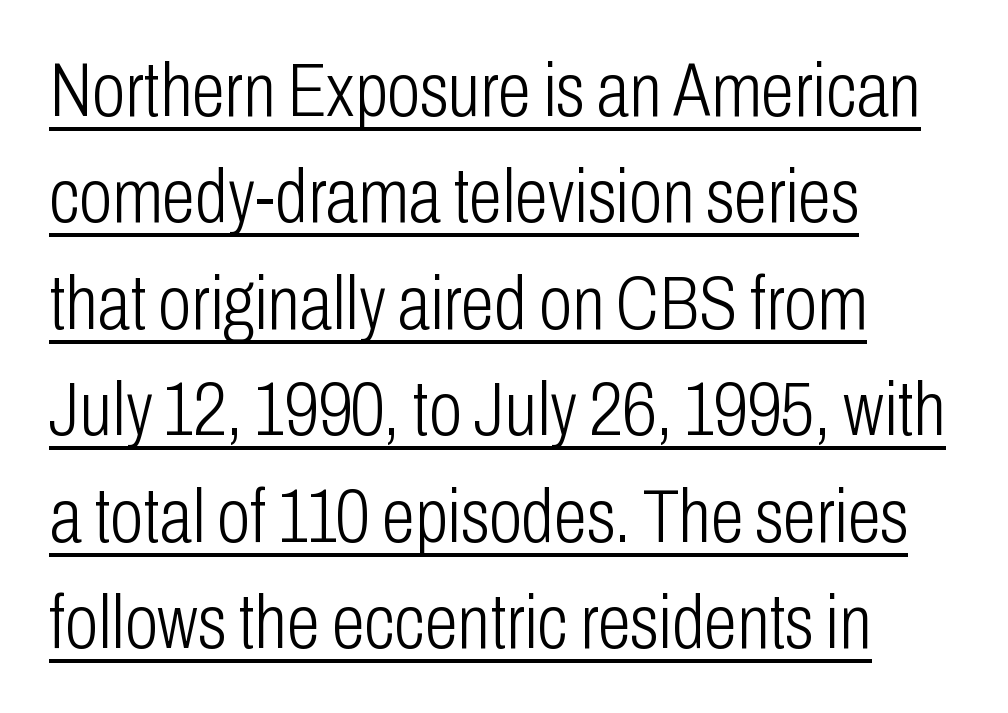
Whoever set this chose a conventional vertical rhythm. The compositor pushed each line to the left boundary. Characters remain perfectly vertical along every line. Weight: regular or lighter.
